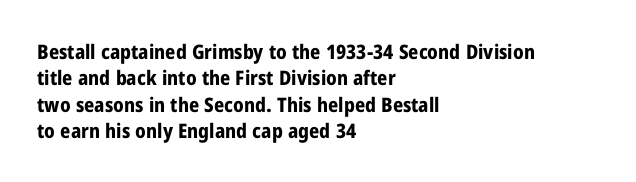
Q: Is the text bold? A: Yes.
Q: Is the text italic (slanted)? A: No, it is upright.
Q: Is the text underlined? A: No.
Q: How is the paragraph aligned? A: Left-aligned.
Q: Is the spacing between letters normal or unusually wide? A: Normal.
Q: Is the spacing between lines tight, normal or loose? A: Normal.
